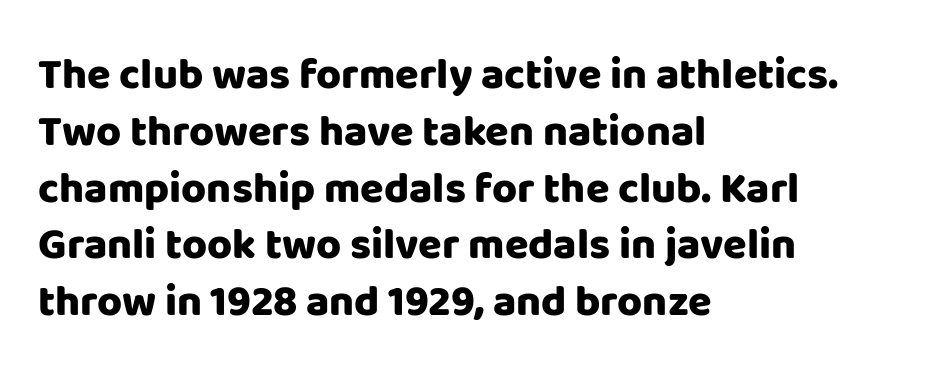
Where is the straight margin? On the left. These words are printed bold, with thick strokes throughout. A sans-serif font was chosen for this passage. Normally led — the rows are evenly, conventionally spaced. Characters remain perfectly vertical along every line. Plain, unruled lines of type.
